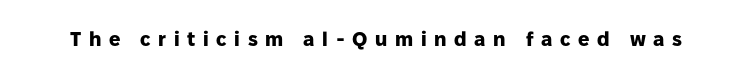
The image shows 20 px bold type, upright; set unusually wide letter spacing (+0.38 em), not underlined.
